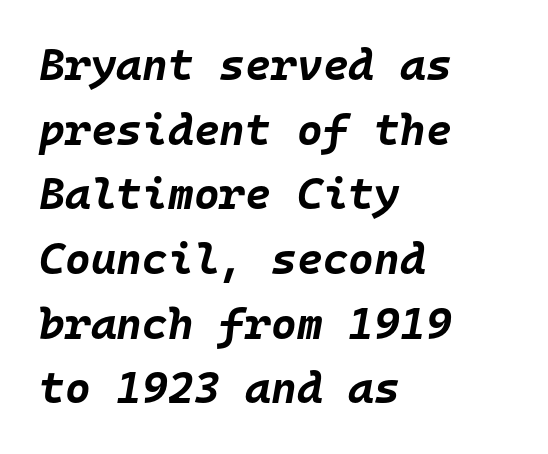
Q: Is the text bold? A: Yes.
Q: Is the text italic (slanted)? A: Yes, it leans right by about 10 degrees.
Q: Is the text underlined? A: No.
Q: How is the paragraph aligned? A: Left-aligned.
Q: Is the spacing between letters normal or unusually wide? A: Normal.
Q: Is the spacing between lines tight, normal or loose? A: Normal.
Q: Width (condensed, normal, or wide)? A: Normal.
Q: Stroke contrast? A: Low.
Q: x-height? A: Large.
Q: Monospaced? A: Yes.
